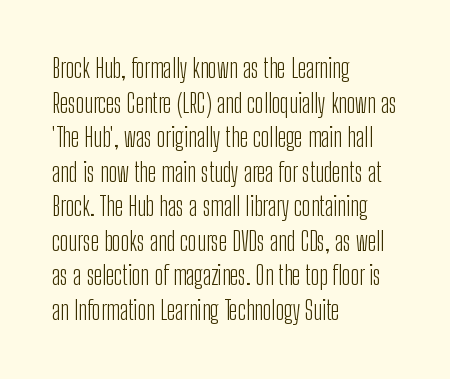
The image shows 26 px text type, upright; set left-aligned, normal line spacing (1.33x), normal letter spacing, not underlined.
